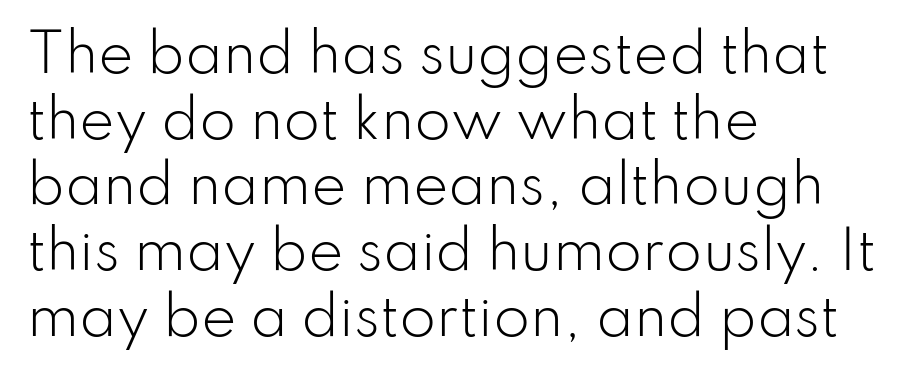
Q: Is the text bold? A: No.
Q: Is the text italic (slanted)? A: No, it is upright.
Q: Is the typeface a serif or a sans-serif typeface? A: Sans-serif.
Q: Is the text underlined? A: No.
Q: How is the paragraph aligned? A: Left-aligned.
Q: Is the spacing between letters normal or unusually wide? A: Normal.
Q: Width (condensed, normal, or wide)? A: Normal.
Q: Stroke contrast? A: Low.
Q: x-height? A: Small.
Q: Monospaced? A: No.
